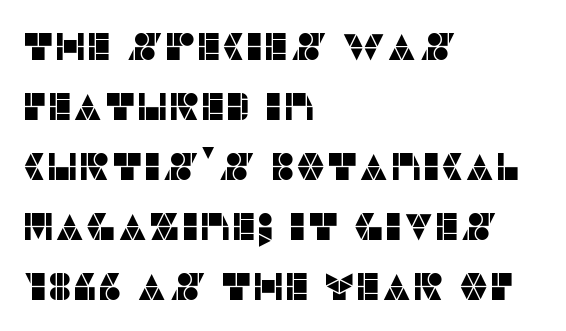
Q: Is the text italic (slanted)? A: No, it is upright.
Q: Is the typeface a serif or a sans-serif typeface? A: Sans-serif.
Q: Is the text underlined? A: No.
Q: How is the paragraph aligned? A: Left-aligned.
Q: Is the spacing between letters normal or unusually wide? A: Normal.
Q: Is the spacing between lines tight, normal or loose? A: Normal.
Q: Width (condensed, normal, or wide)? A: Normal.
Q: Stroke contrast? A: Low.
Q: x-height? A: Large.
Q: Monospaced? A: No.
